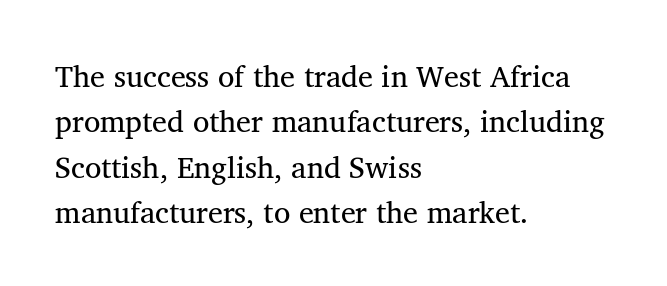
The image shows 30 px regular-weight serif type; set left-aligned, normal line spacing (1.51x), normal letter spacing, not underlined; medium stroke contrast and a medium x-height.
